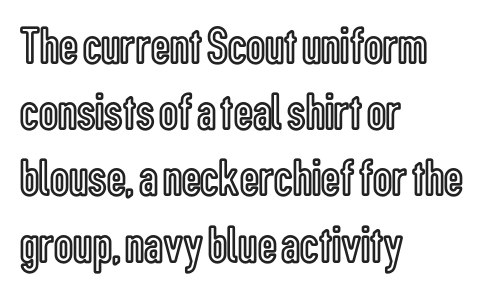
The image shows 53 px condensed type, upright; set left-aligned, normal line spacing (1.25x), normal letter spacing, not underlined; a medium x-height.
